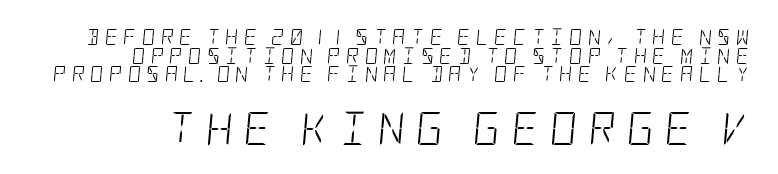
Q: Is the text bold? A: No.
Q: Is the text italic (slanted)? A: Yes, it leans right by about 5 degrees.
Q: Is the text underlined? A: No.
Q: Is the spacing between letters normal or unusually wide? A: Unusually wide.
Q: Which block of text is set in a larger size, the first (top) or the second (bottom)? A: The second (bottom) one.
Q: Width (condensed, normal, or wide)? A: Condensed.
Q: Stroke contrast? A: Low.
Q: x-height? A: Large.
